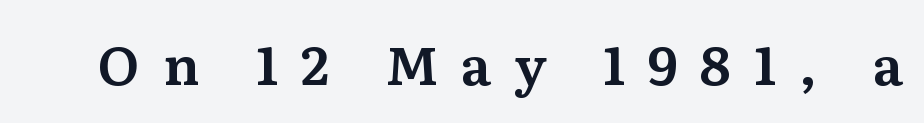
{"serif": "yes", "italic": "no", "width": "normal", "stroke_contrast": "medium", "x_height": "medium", "monospaced": "no", "underline": "no", "letter_spacing": "wide", "letter_spacing_em": 0.42, "glyph_px": 54}
